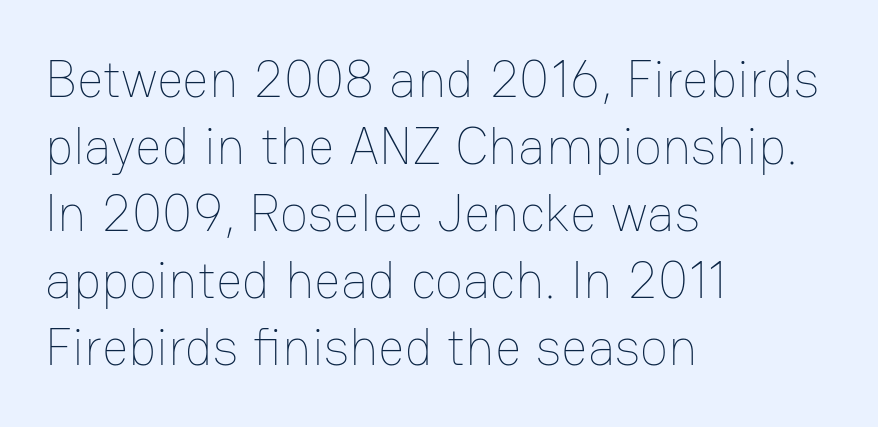
The image shows 52 px thin type, upright; set left-aligned, normal line spacing (1.29x), normal letter spacing, not underlined; low stroke contrast and a medium x-height.
